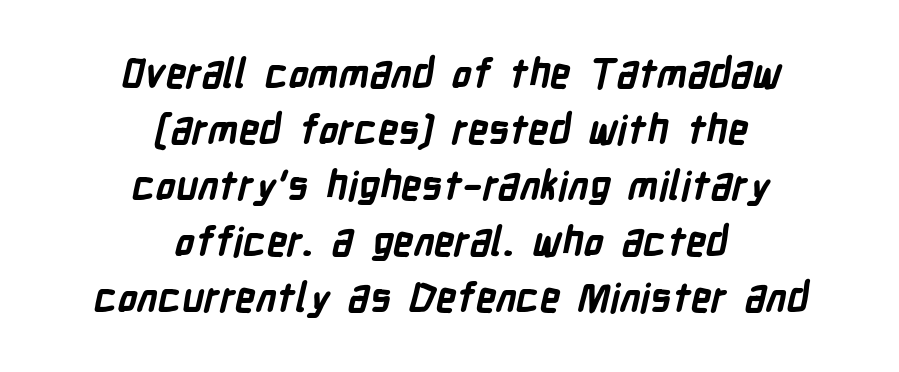
Q: Is the text bold? A: Yes.
Q: Is the typeface a serif or a sans-serif typeface? A: Sans-serif.
Q: Is the text underlined? A: No.
Q: How is the paragraph aligned? A: Centered.
Q: Is the spacing between letters normal or unusually wide? A: Normal.
Q: Is the spacing between lines tight, normal or loose? A: Normal.
Q: Width (condensed, normal, or wide)? A: Condensed.
Q: Stroke contrast? A: Low.
Q: x-height? A: Medium.
Q: Monospaced? A: No.
